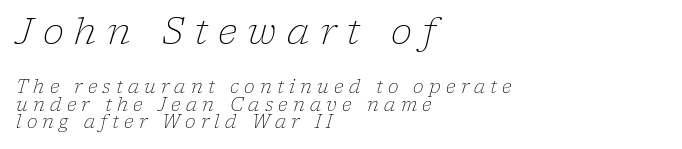
{"serif": "yes", "italic": "yes", "lean": "right", "slant_degrees": 17, "bold": "no", "weight": "light", "width": "normal", "stroke_contrast": "low", "x_height": "medium", "monospaced": "no", "underline": "no", "align": "left", "line_spacing": "tight", "line_spacing_ratio": 0.96, "letter_spacing": "wide", "letter_spacing_em": 0.29, "larger_block": "first", "size_ratio": 2.0, "glyph_px": 36}
